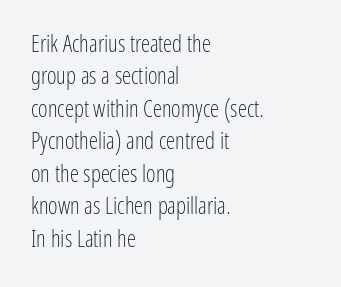
Q: Is the text bold? A: No.
Q: Is the text italic (slanted)? A: No, it is upright.
Q: Is the text underlined? A: No.
Q: How is the paragraph aligned? A: Left-aligned.
Q: Is the spacing between letters normal or unusually wide? A: Normal.
Q: Is the spacing between lines tight, normal or loose? A: Normal.
